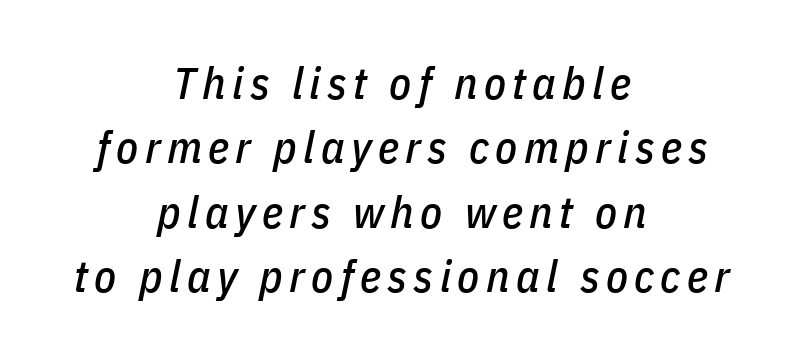
{"italic": "yes", "lean": "right", "slant_degrees": 11, "width": "condensed", "stroke_contrast": "low", "x_height": "medium", "monospaced": "no", "underline": "no", "align": "center", "line_spacing": "normal", "line_spacing_ratio": 1.43, "glyph_px": 45}
